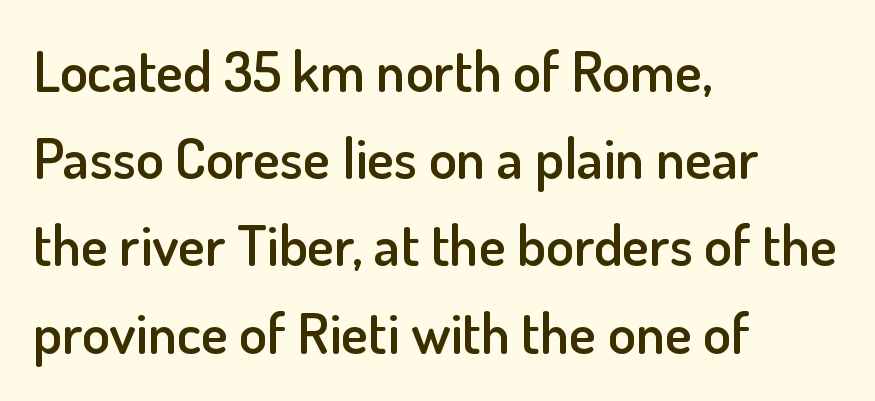
Q: Is the text bold? A: Semi-bold.
Q: Is the text italic (slanted)? A: No, it is upright.
Q: Is the typeface a serif or a sans-serif typeface? A: Sans-serif.
Q: Is the text underlined? A: No.
Q: How is the paragraph aligned? A: Left-aligned.
Q: Is the spacing between letters normal or unusually wide? A: Normal.
Q: Is the spacing between lines tight, normal or loose? A: Normal.
Q: Width (condensed, normal, or wide)? A: Normal.
Q: Stroke contrast? A: Low.
Q: x-height? A: Small.
Q: Monospaced? A: No.
